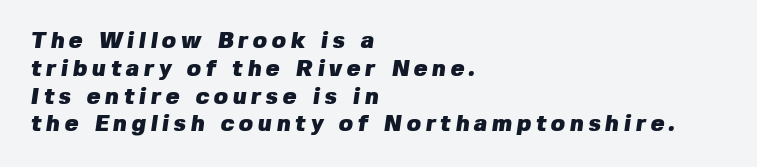
Emphasis by weight is at full strength: bold. This rendering widens character spacing well past its baseline value. The lines are quadded left. A clean baseline with only descenders dipping below it.
